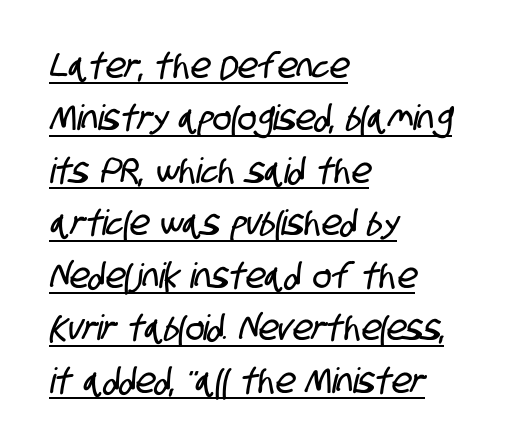
Q: Is the typeface a serif or a sans-serif typeface? A: Sans-serif.
Q: Is the text underlined? A: Yes.
Q: How is the paragraph aligned? A: Left-aligned.
Q: Is the spacing between letters normal or unusually wide? A: Normal.
Q: Is the spacing between lines tight, normal or loose? A: Normal.
Q: Width (condensed, normal, or wide)? A: Condensed.
Q: Stroke contrast? A: Low.
Q: x-height? A: Large.
Q: Monospaced? A: No.
